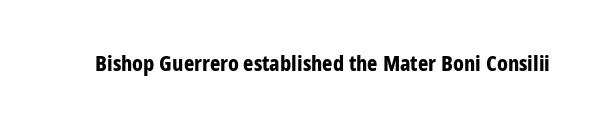
Q: Is the text bold? A: Yes.
Q: Is the text italic (slanted)? A: No, it is upright.
Q: Is the text underlined? A: No.
Q: Is the spacing between letters normal or unusually wide? A: Normal.
